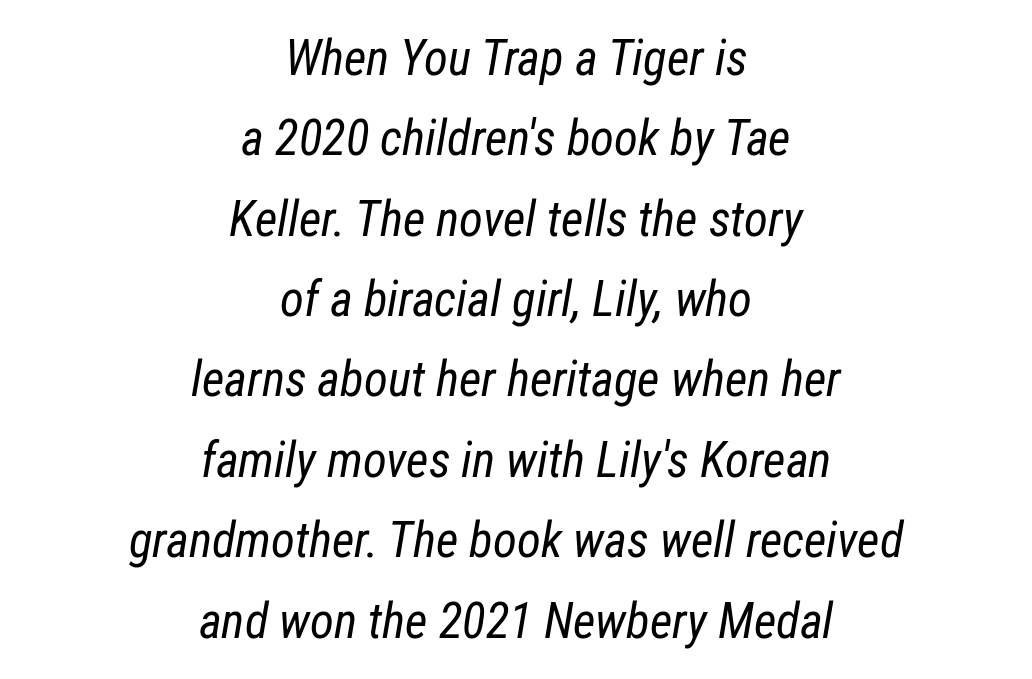
The image shows 49 px regular-weight, condensed type, italic (leaning right); set centered, normal line spacing (1.64x), normal letter spacing, not underlined; low stroke contrast and a medium x-height.
